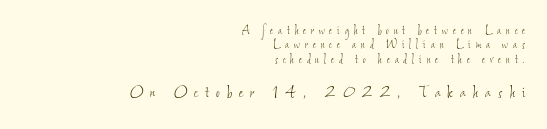
Q: Is the text bold? A: No.
Q: Is the text underlined? A: No.
Q: How is the paragraph aligned? A: Right-aligned.
Q: Is the spacing between letters normal or unusually wide? A: Unusually wide.
Q: Is the spacing between lines tight, normal or loose? A: Tight.
Q: Which block of text is set in a larger size, the first (top) or the second (bottom)? A: The second (bottom) one.
